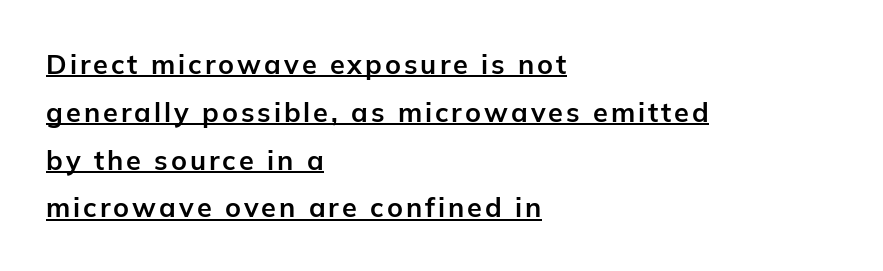
The image shows 27 px bold type, upright; set left-aligned, line spacing 1.77x, underlined.
